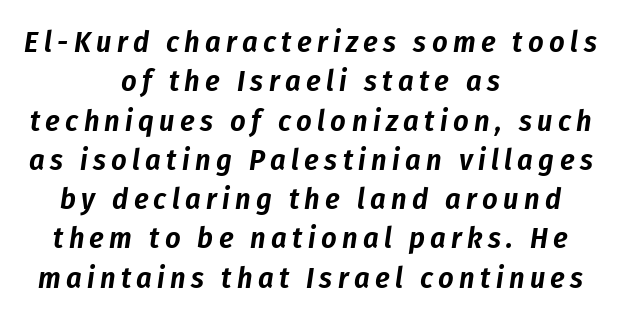
Q: Is the text italic (slanted)? A: Yes, it leans right by about 8 degrees.
Q: Is the text underlined? A: No.
Q: How is the paragraph aligned? A: Centered.
Q: Is the spacing between lines tight, normal or loose? A: Normal.
Q: Width (condensed, normal, or wide)? A: Condensed.
Q: Stroke contrast? A: Low.
Q: x-height? A: Medium.
Q: Monospaced? A: No.
